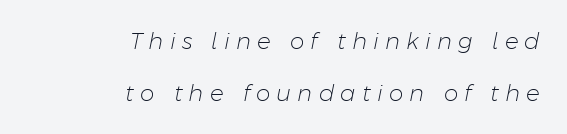
Q: Is the text bold? A: No.
Q: Is the text italic (slanted)? A: Yes, it leans right by about 11 degrees.
Q: Is the text underlined? A: No.
Q: How is the paragraph aligned? A: Right-aligned.
Q: Is the spacing between letters normal or unusually wide? A: Unusually wide.
Q: Is the spacing between lines tight, normal or loose? A: Loose.
